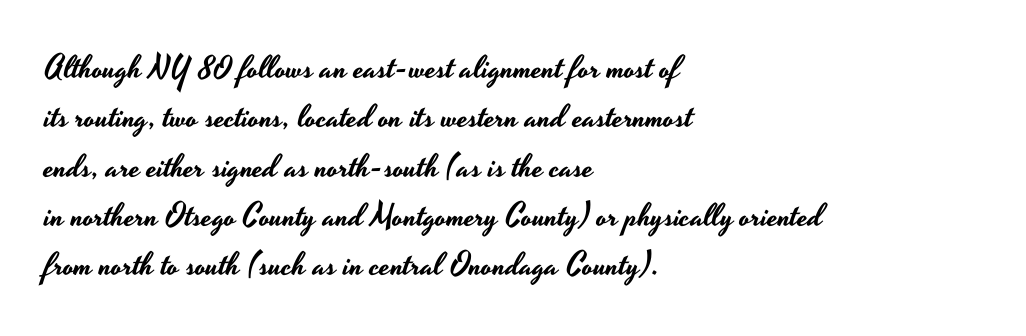
The image shows 32 px wide sans-serif type; set left-aligned, normal line spacing (1.54x), normal letter spacing, not underlined; low stroke contrast and a small x-height.
